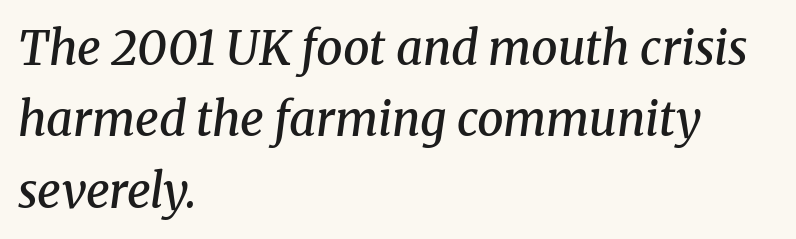
{"serif": "yes", "italic": "yes", "lean": "right", "slant_degrees": 8, "bold": "semi", "weight": "semibold", "width": "normal", "stroke_contrast": "medium", "x_height": "medium", "monospaced": "no", "underline": "no", "align": "left", "line_spacing": "normal", "line_spacing_ratio": 1.52, "letter_spacing": "normal", "letter_spacing_em": 0.0, "glyph_px": 47}
